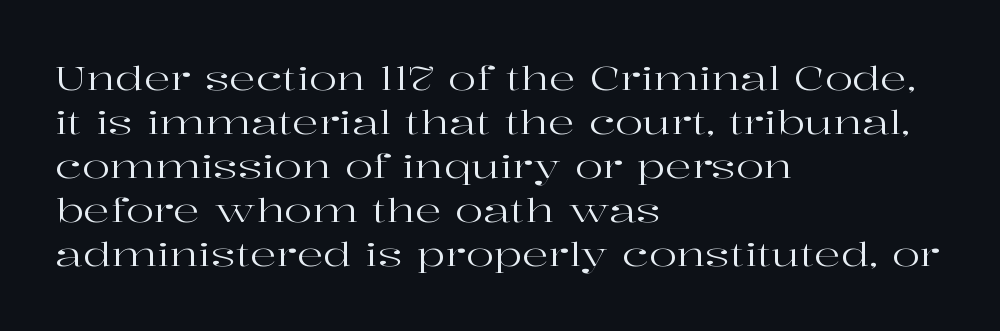
What stands out about the letter spacing? Nothing — it is the standard amount. This is the regular roman posture of the typeface. Has an underline been added? It has not. Typeset ragged right — the left edge is the straight one. The letters look calm and open, with moderate or lighter stems. Do the characters align in a grid? No, the font is proportional.
